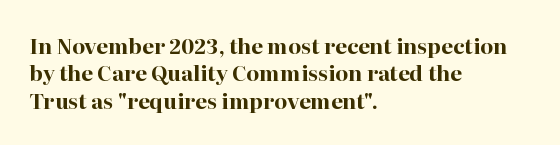
The image shows 21 px bold type, upright; set left-aligned, normal line spacing (1.3x), normal letter spacing, not underlined.
